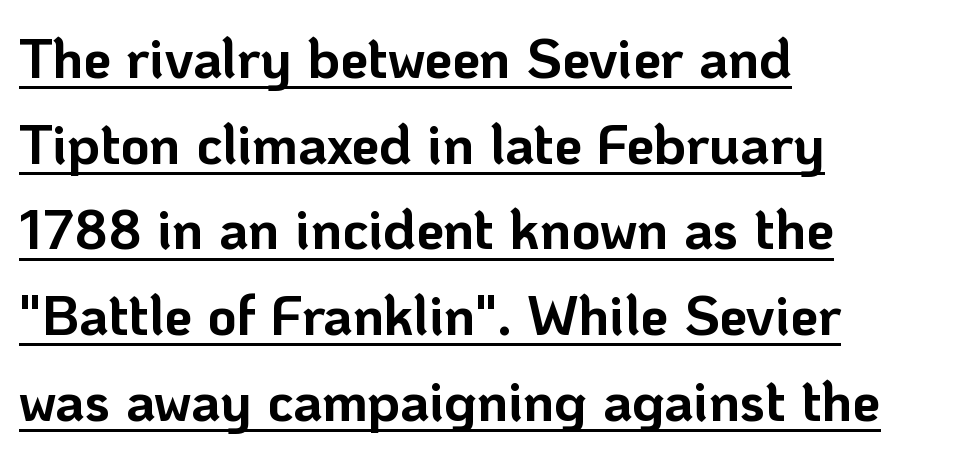
{"serif": "no", "italic": "no", "bold": "yes", "weight": "bold", "width": "normal", "stroke_contrast": "low", "x_height": "medium", "monospaced": "no", "underline": "yes", "align": "left", "line_spacing": "normal", "line_spacing_ratio": 1.53, "letter_spacing": "normal", "letter_spacing_em": 0.0, "glyph_px": 56}
